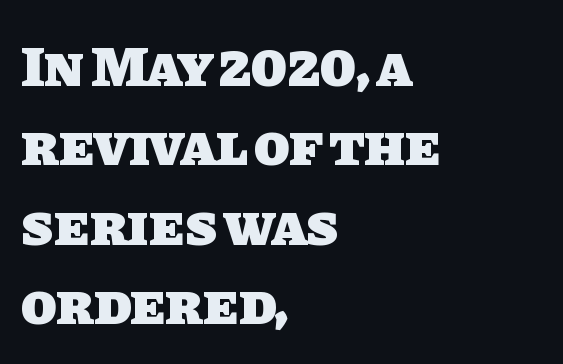
Q: Is the text bold? A: Yes.
Q: Is the typeface a serif or a sans-serif typeface? A: Sans-serif.
Q: Is the text underlined? A: No.
Q: How is the paragraph aligned? A: Left-aligned.
Q: Is the spacing between letters normal or unusually wide? A: Normal.
Q: Is the spacing between lines tight, normal or loose? A: Normal.
Q: Width (condensed, normal, or wide)? A: Normal.
Q: Stroke contrast? A: Low.
Q: x-height? A: Large.
Q: Monospaced? A: No.
